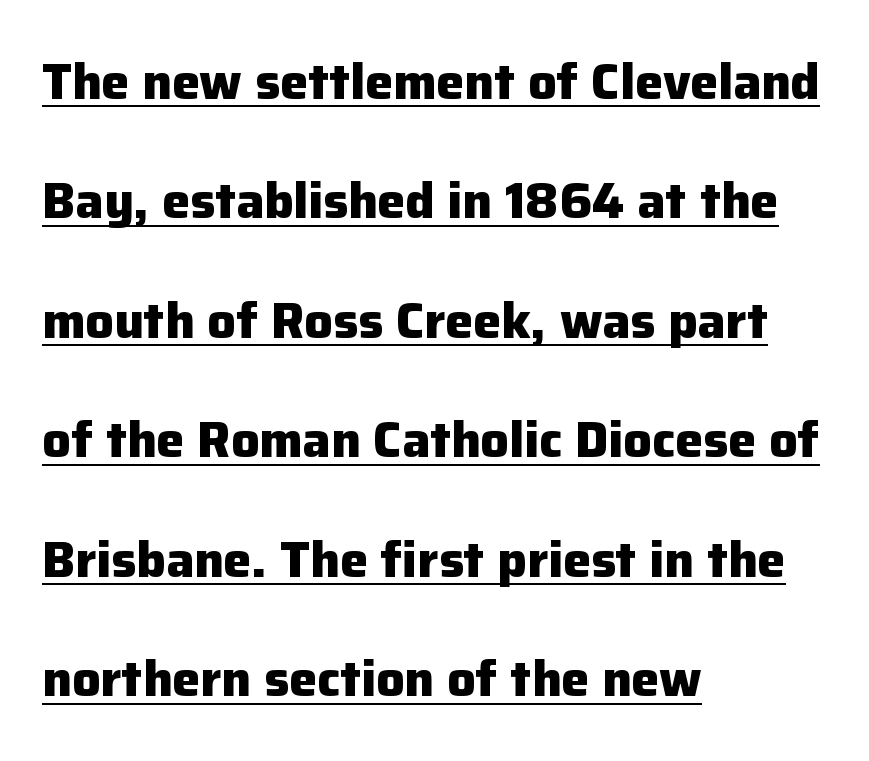
The image shows 50 px heavy sans-serif type, upright; set left-aligned, loose line spacing (2.39x), normal letter spacing, underlined; low stroke contrast and a medium x-height.
